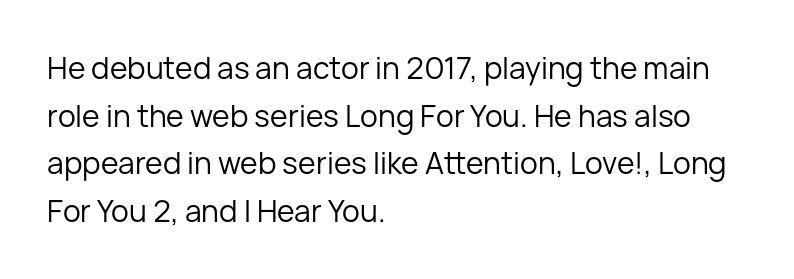
{"serif": "no", "italic": "no", "bold": "no", "weight": "regular", "width": "normal", "stroke_contrast": "low", "x_height": "medium", "monospaced": "no", "underline": "no", "align": "left", "line_spacing": "normal", "line_spacing_ratio": 1.59, "letter_spacing": "normal", "letter_spacing_em": 0.0, "glyph_px": 30}
